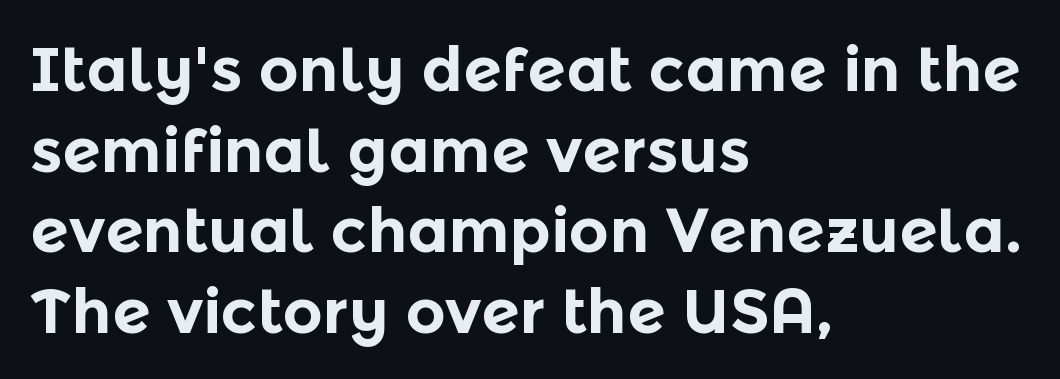
Posture: upright roman. The area under the type is left untouched. The passage shown is typed in a proportional face where columns would drift. There is no visible air inserted between adjacent glyphs. The rendering anchors every line to the left-hand side. The font family rendered here belongs to the sans-serif group.
